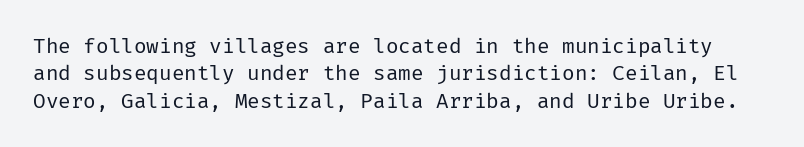
The image shows 21 px text type, upright; set normal line spacing (1.3x), normal letter spacing, not underlined.
